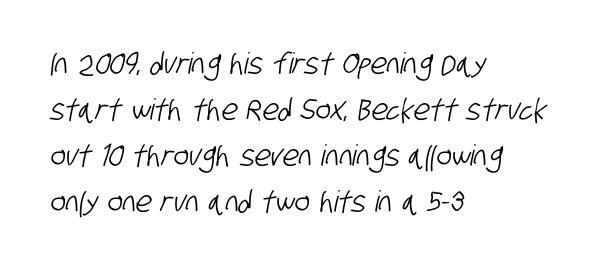
{"serif": "no", "width": "condensed", "stroke_contrast": "low", "x_height": "large", "monospaced": "no", "underline": "no", "align": "left", "line_spacing": "normal", "line_spacing_ratio": 1.59, "letter_spacing": "normal", "letter_spacing_em": 0.0, "glyph_px": 29}
